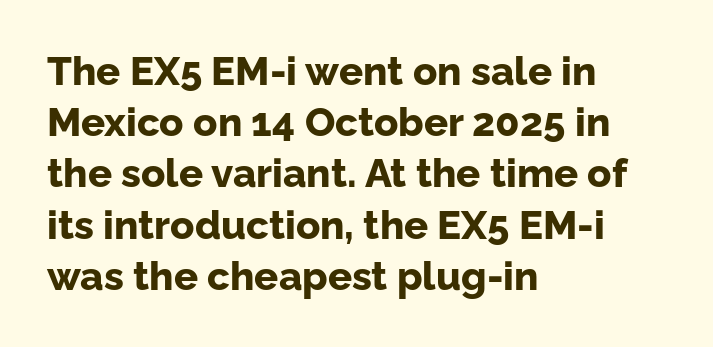
When letters stand straight like this, we call the style roman or upright. Compared with a centered layout, this one pins lines to the left instead. Regarding serifs, this sample does without them. Letter spacing: default. The space directly below the letters is spotless.
